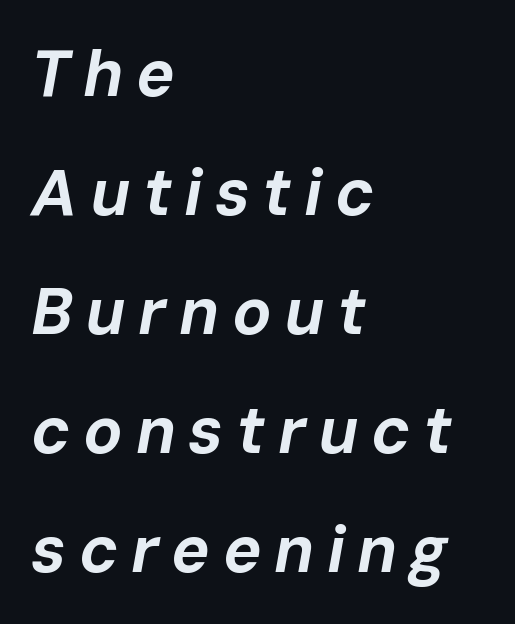
Q: Is the text bold? A: Yes.
Q: Is the text italic (slanted)? A: Yes, it leans right by about 10 degrees.
Q: Is the text underlined? A: No.
Q: How is the paragraph aligned? A: Left-aligned.
Q: Width (condensed, normal, or wide)? A: Normal.
Q: Stroke contrast? A: Low.
Q: x-height? A: Medium.
Q: Monospaced? A: No.
